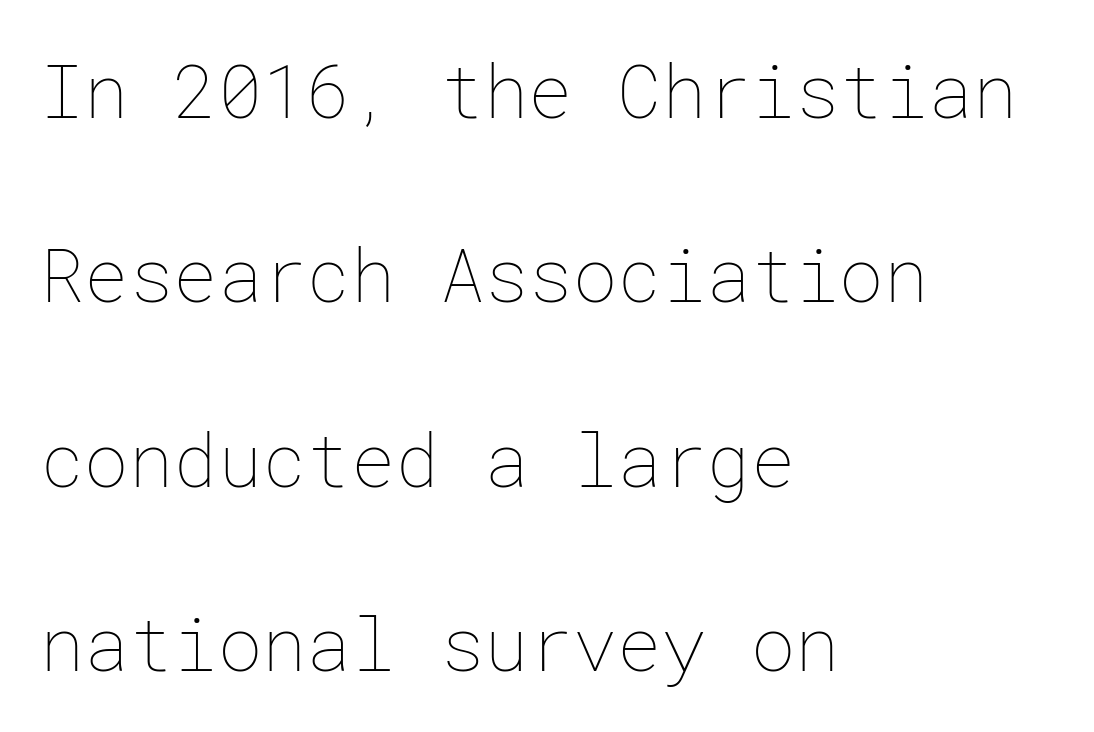
The paragraph has a hard left edge and a soft right edge. Quick note: interline space is abundant. The typesetting does not lean heavy: it is not bold. This rendering leaves character spacing at its baseline value. Ordinary non-slanted type is in use.
